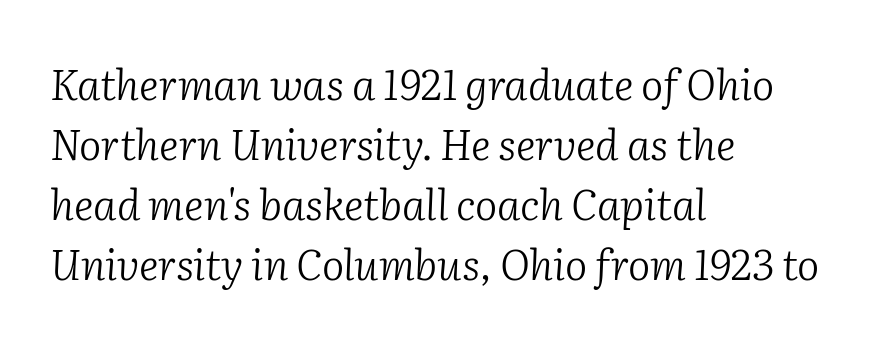
Q: Is the text bold? A: No.
Q: Is the text italic (slanted)? A: Yes, it leans right by about 2 degrees.
Q: Is the typeface a serif or a sans-serif typeface? A: Serif.
Q: Is the text underlined? A: No.
Q: How is the paragraph aligned? A: Left-aligned.
Q: Is the spacing between letters normal or unusually wide? A: Normal.
Q: Is the spacing between lines tight, normal or loose? A: Normal.
Q: Width (condensed, normal, or wide)? A: Normal.
Q: Stroke contrast? A: Low.
Q: x-height? A: Medium.
Q: Monospaced? A: No.
